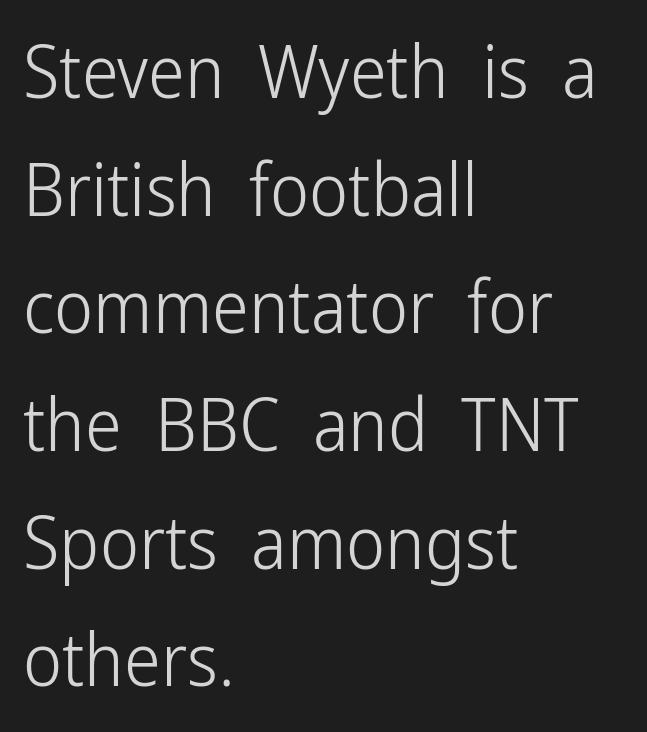
The image shows 74 px light, condensed sans-serif type, upright; set left-aligned, normal line spacing (1.59x), normal letter spacing, not underlined; low stroke contrast and a medium x-height.
